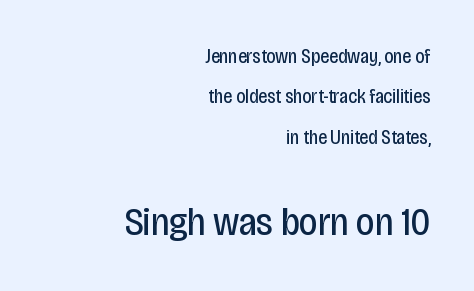
{"serif": "no", "italic": "no", "bold": "no", "weight": "regular", "width": "condensed", "stroke_contrast": "low", "x_height": "large", "monospaced": "no", "underline": "no", "align": "right", "line_spacing": "loose", "line_spacing_ratio": 2.02, "letter_spacing": "normal", "letter_spacing_em": 0.0, "larger_block": "second", "size_ratio": 2.0, "glyph_px": 40}
